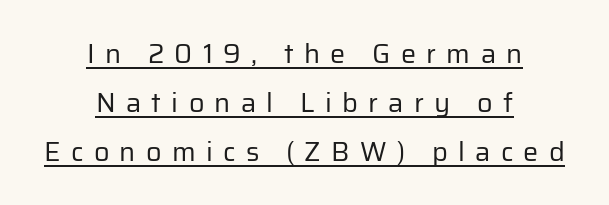
{"italic": "no", "bold": "no", "underline": "yes", "align": "center", "line_spacing_ratio": 1.81, "letter_spacing": "wide", "letter_spacing_em": 0.38, "glyph_px": 27}
